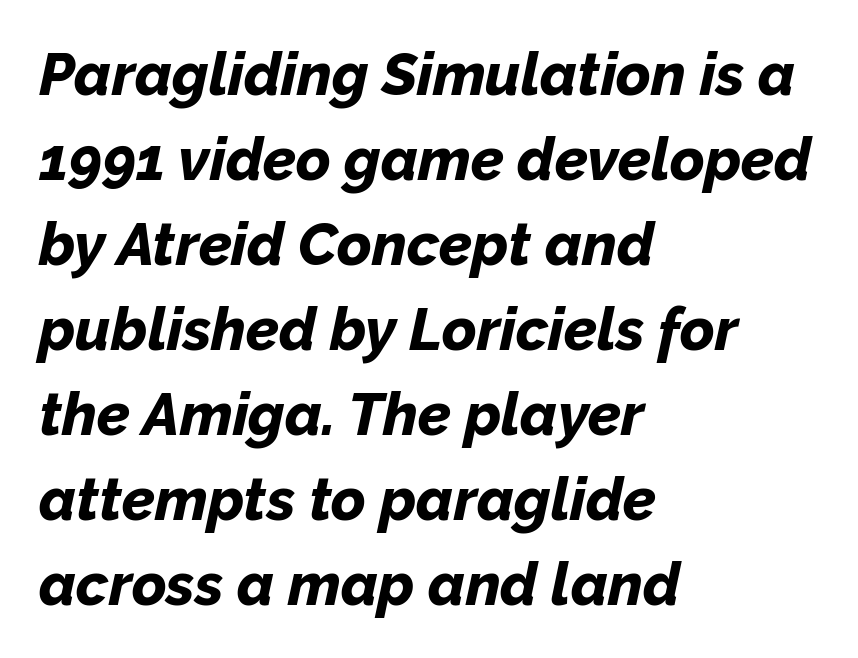
The image shows 59 px bold type, italic (leaning right); set left-aligned, normal line spacing (1.44x), normal letter spacing, not underlined; low stroke contrast and a medium x-height.
